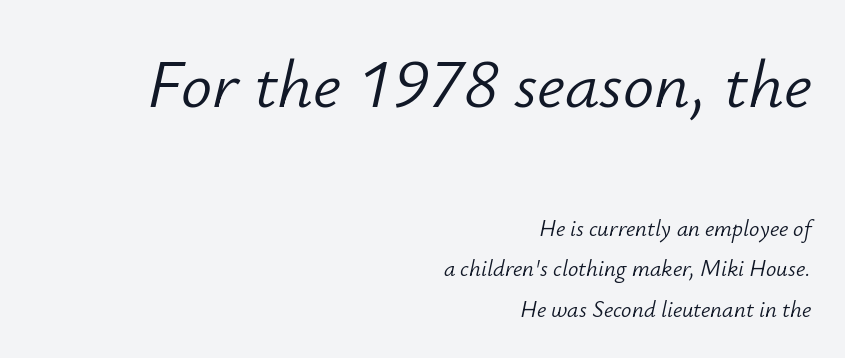
The image shows 69 px light type, italic (leaning right); set right-aligned, line spacing 1.76x, normal letter spacing, not underlined; the first (top) block is 3.0x larger; low stroke contrast and a small x-height.
